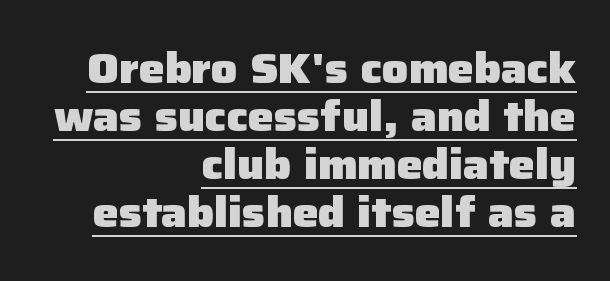
{"serif": "no", "italic": "no", "bold": "yes", "weight": "heavy", "width": "normal", "stroke_contrast": "low", "x_height": "medium", "monospaced": "no", "underline": "yes", "align": "right", "line_spacing": "tight", "line_spacing_ratio": 1.12, "letter_spacing": "normal", "letter_spacing_em": 0.0, "glyph_px": 43}
